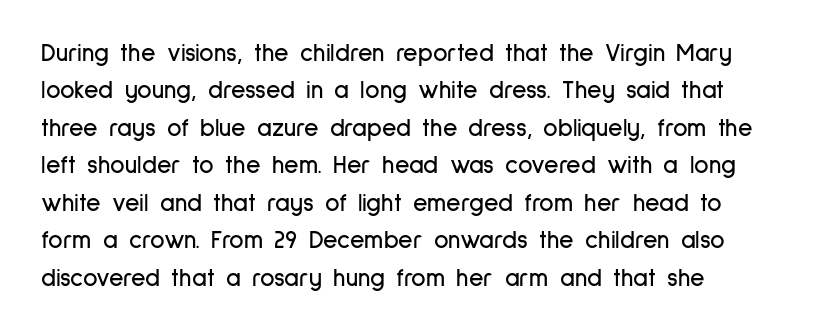
The rendering anchors every line to the left-hand side. The vertical gap from one line to the next is medium. The letterforms sit shoulder to shoulder at normal distance. Lines of text with bare space underneath. This is roman type, the default non-slanted kind.
